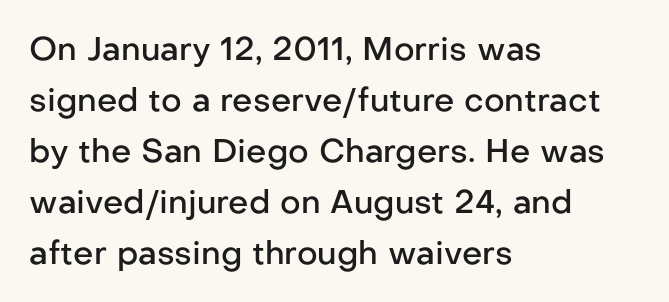
Q: Is the text bold? A: Semi-bold.
Q: Is the text italic (slanted)? A: No, it is upright.
Q: Is the typeface a serif or a sans-serif typeface? A: Sans-serif.
Q: Is the text underlined? A: No.
Q: How is the paragraph aligned? A: Left-aligned.
Q: Is the spacing between letters normal or unusually wide? A: Normal.
Q: Is the spacing between lines tight, normal or loose? A: Normal.
Q: Width (condensed, normal, or wide)? A: Normal.
Q: Stroke contrast? A: Low.
Q: x-height? A: Medium.
Q: Monospaced? A: No.
